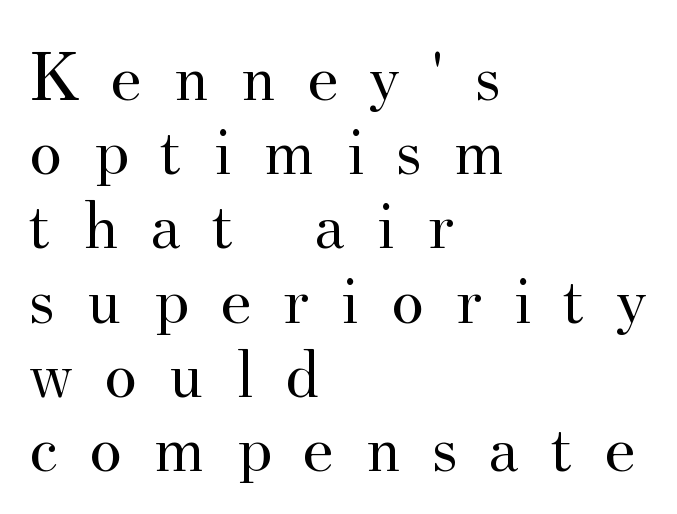
{"serif": "yes", "italic": "no", "bold": "no", "weight": "regular", "width": "normal", "stroke_contrast": "medium", "x_height": "small", "monospaced": "no", "underline": "no", "align": "left", "line_spacing": "tight", "line_spacing_ratio": 1.06, "letter_spacing": "wide", "letter_spacing_em": 0.45, "glyph_px": 70}
